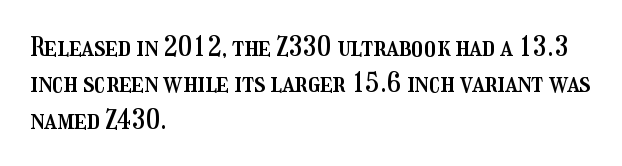
The image shows 27 px text type, upright; set left-aligned, normal line spacing (1.35x), normal letter spacing, not underlined.
